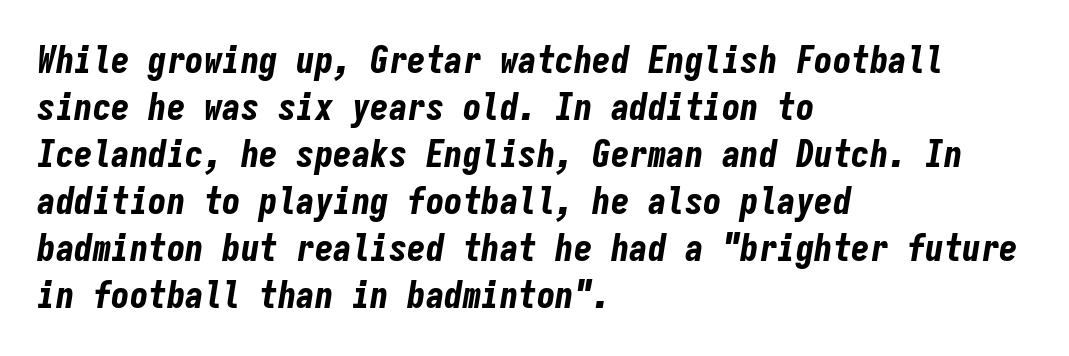
Does the weight exceed regular? Yes, all the way to bold. The rendering uses typewriter-style spacing with identical character cells. Rendered with sloped, italic letterforms. Honestly, there is no underline to notice here at all.
